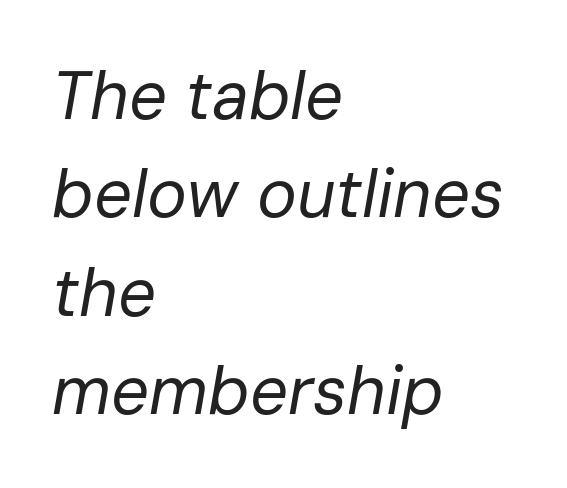
{"italic": "yes", "lean": "right", "slant_degrees": 10, "bold": "no", "weight": "regular", "width": "normal", "stroke_contrast": "low", "x_height": "medium", "monospaced": "no", "underline": "no", "align": "left", "line_spacing": "normal", "line_spacing_ratio": 1.47, "letter_spacing": "normal", "letter_spacing_em": 0.0, "glyph_px": 67}
